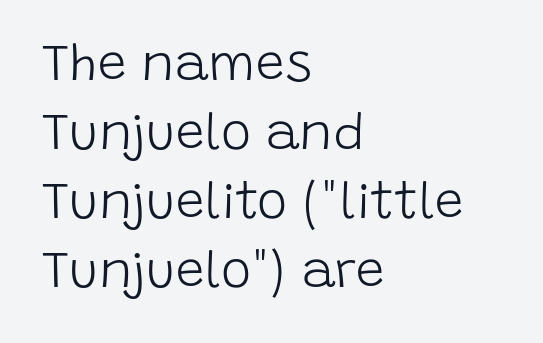
The image shows 51 px light sans-serif type, upright; set left-aligned, normal line spacing (1.35x), normal letter spacing, not underlined; low stroke contrast and a large x-height.
